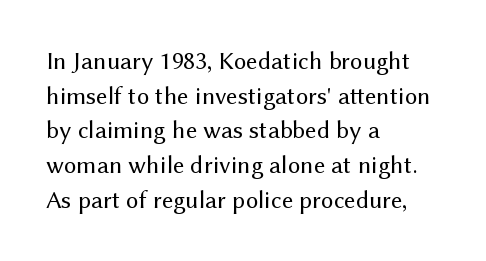
The image shows 25 px text type, upright; set left-aligned, normal line spacing (1.39x), normal letter spacing, not underlined.
